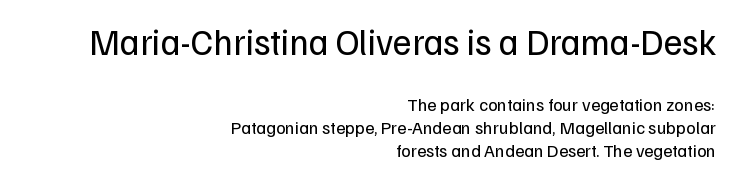
The image shows 36 px regular-weight sans-serif type, upright; set right-aligned, normal line spacing (1.26x), normal letter spacing, not underlined; the first (top) block is 2.0x larger; low stroke contrast and a medium x-height.
